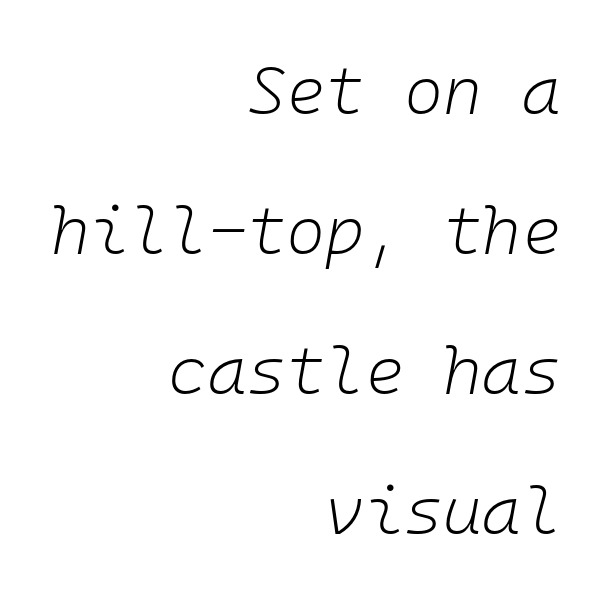
Note the uniform advance width — an 'i' takes as much space as an 'm'. Is the stroke heavy? The answer is a plain regular-or-lighter. Anything drawn beneath the words? Only blank space. The rendering anchors every line to the right-hand side. Tracking value appears to be zero — textbook default spacing.
